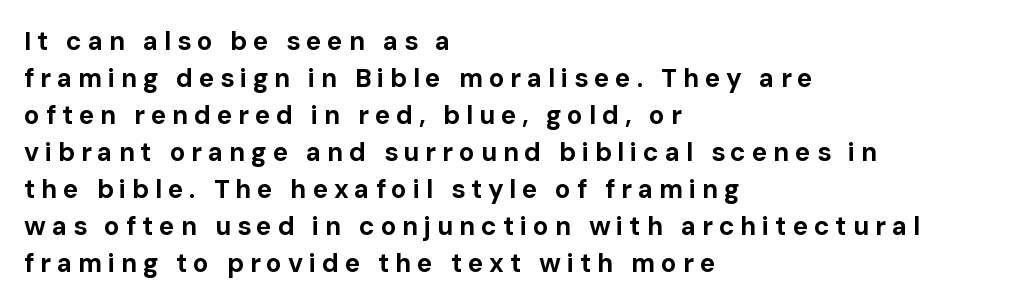
The space directly below the letters is spotless. What weight is shown? A full bold with thick strokes. Short note: letters widely spaced. A roman cut, with each character standing at attention. A normal amount of white space separates one row of letters from the next.
